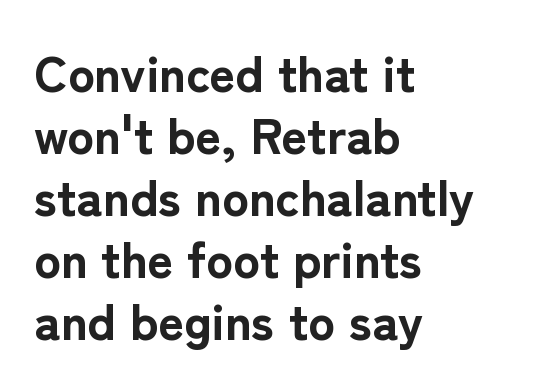
Q: Is the text bold? A: Yes.
Q: Is the text italic (slanted)? A: No, it is upright.
Q: Is the typeface a serif or a sans-serif typeface? A: Sans-serif.
Q: Is the text underlined? A: No.
Q: How is the paragraph aligned? A: Left-aligned.
Q: Is the spacing between letters normal or unusually wide? A: Normal.
Q: Width (condensed, normal, or wide)? A: Normal.
Q: Stroke contrast? A: Low.
Q: x-height? A: Medium.
Q: Monospaced? A: No.
